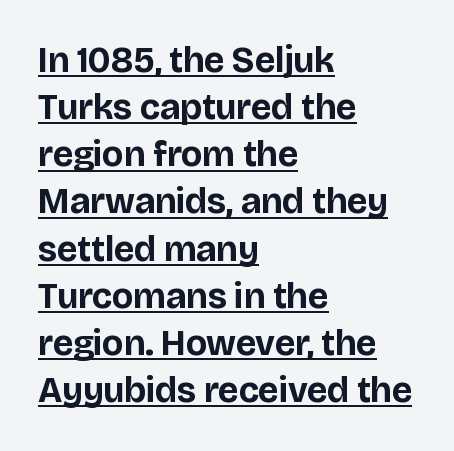
The face used here is a sans, in the tradition of grotesques and geometrics. Tall strokes in this sample are plumb rather than angled. The paragraph shown leans on its left margin. These characters rest on top of a visible drawn line. Vertical spacing — default.
